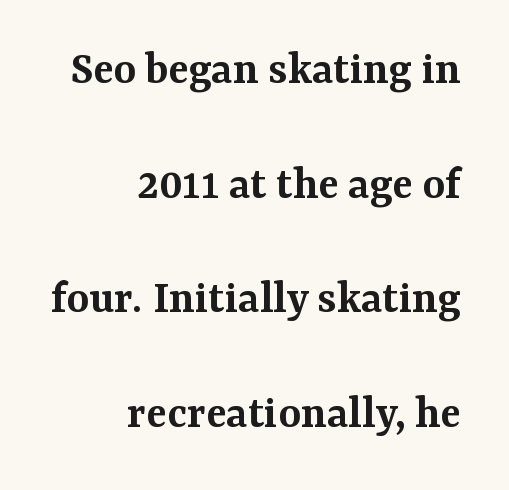
{"serif": "yes", "italic": "no", "bold": "semi", "weight": "semibold", "width": "normal", "stroke_contrast": "medium", "x_height": "medium", "monospaced": "no", "underline": "no", "align": "right", "line_spacing": "loose", "line_spacing_ratio": 2.39, "letter_spacing": "normal", "letter_spacing_em": 0.0, "glyph_px": 48}
